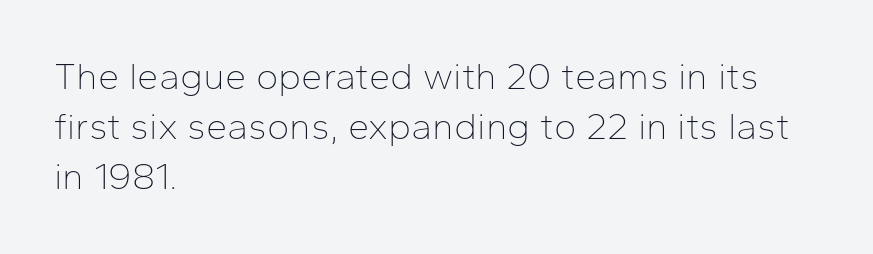
Is there any slant? The stems are plumb. The ragged edge is on the right, which tells us the setting is flush left. The lines sit at an ordinary, default distance from one another. Character widths vary here, with narrow letters taking less room than wide ones.
